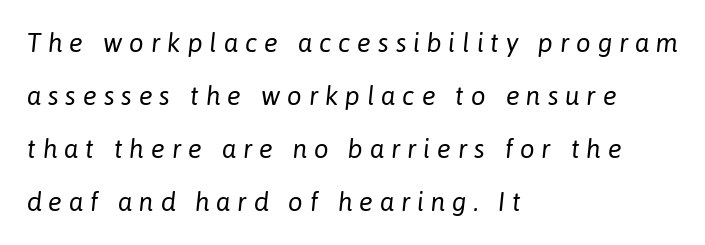
The image shows 26 px text type, italic (leaning right); set left-aligned, loose line spacing (2.04x), unusually wide letter spacing (+0.26 em), not underlined.
